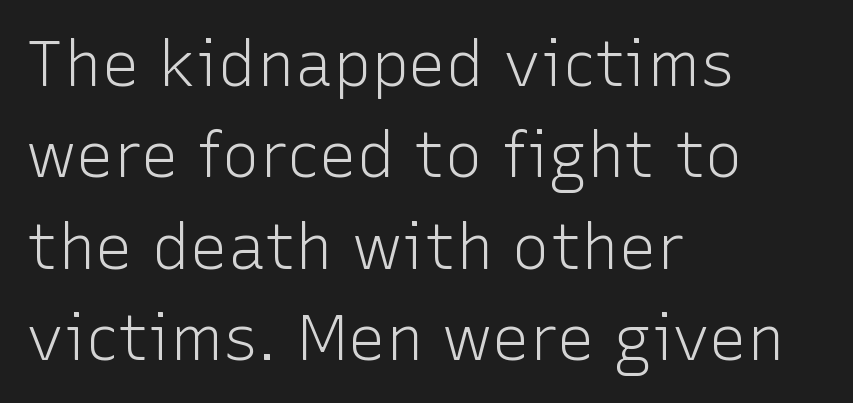
Q: Is the text bold? A: No.
Q: Is the text italic (slanted)? A: No, it is upright.
Q: Is the typeface a serif or a sans-serif typeface? A: Sans-serif.
Q: Is the text underlined? A: No.
Q: How is the paragraph aligned? A: Left-aligned.
Q: Is the spacing between letters normal or unusually wide? A: Normal.
Q: Is the spacing between lines tight, normal or loose? A: Normal.
Q: Width (condensed, normal, or wide)? A: Normal.
Q: Stroke contrast? A: Low.
Q: x-height? A: Medium.
Q: Monospaced? A: No.
